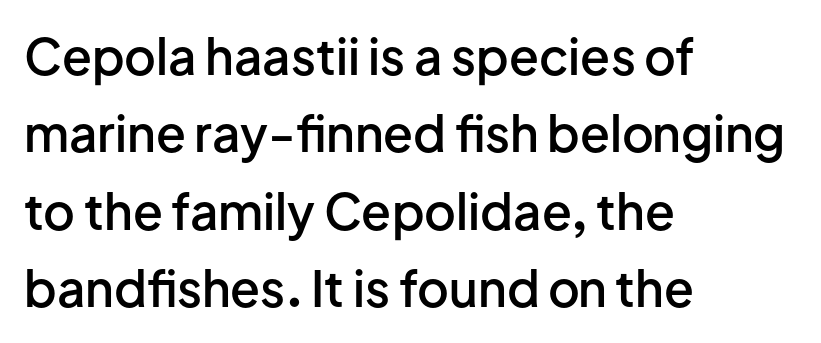
Q: Is the text bold? A: Semi-bold.
Q: Is the text italic (slanted)? A: No, it is upright.
Q: Is the typeface a serif or a sans-serif typeface? A: Sans-serif.
Q: Is the text underlined? A: No.
Q: How is the paragraph aligned? A: Left-aligned.
Q: Is the spacing between letters normal or unusually wide? A: Normal.
Q: Is the spacing between lines tight, normal or loose? A: Normal.
Q: Width (condensed, normal, or wide)? A: Normal.
Q: Stroke contrast? A: Low.
Q: x-height? A: Medium.
Q: Monospaced? A: No.
